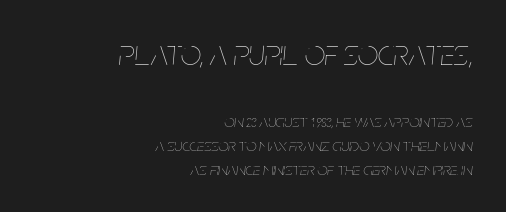
The image shows 36 px thin, condensed type, italic (leaning right); set right-aligned, normal line spacing (1.33x), normal letter spacing, not underlined; the first (top) block is 2.0x larger; low stroke contrast and a large x-height.
